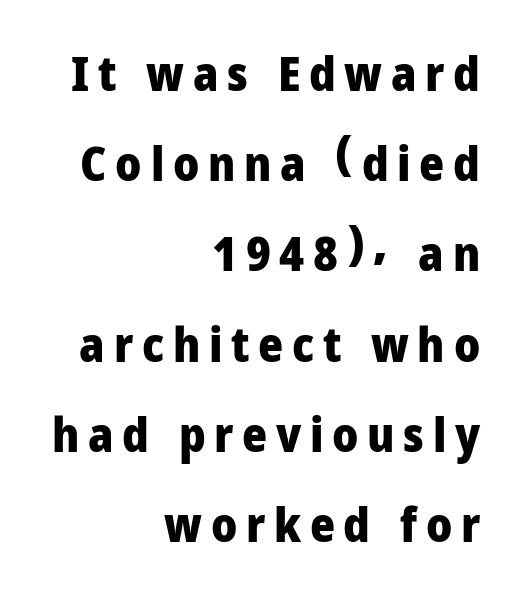
Q: Is the text bold? A: Yes.
Q: Is the text italic (slanted)? A: No, it is upright.
Q: Is the typeface a serif or a sans-serif typeface? A: Sans-serif.
Q: Is the text underlined? A: No.
Q: How is the paragraph aligned? A: Right-aligned.
Q: Width (condensed, normal, or wide)? A: Normal.
Q: Stroke contrast? A: Low.
Q: x-height? A: Medium.
Q: Monospaced? A: No.
